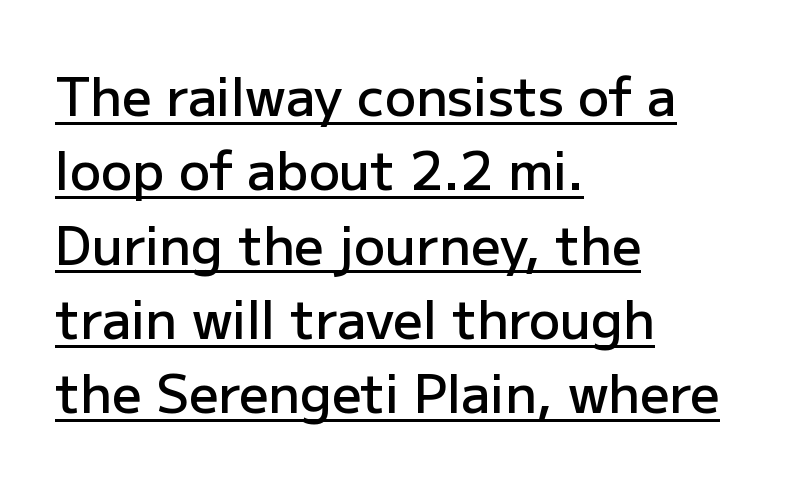
{"serif": "no", "italic": "no", "bold": "semi", "weight": "semibold", "width": "normal", "stroke_contrast": "low", "x_height": "medium", "monospaced": "no", "underline": "yes", "align": "left", "line_spacing": "normal", "line_spacing_ratio": 1.43, "letter_spacing": "normal", "letter_spacing_em": 0.0, "glyph_px": 52}
